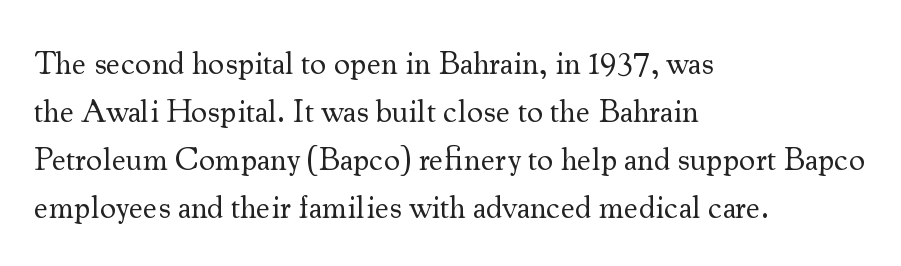
The image shows 32 px regular-weight serif type, upright; set left-aligned, normal line spacing (1.5x), normal letter spacing, not underlined; medium stroke contrast and a small x-height.
